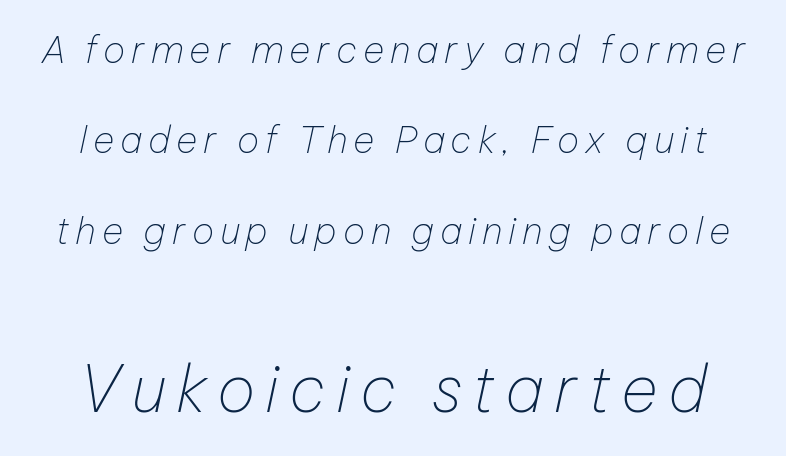
{"italic": "yes", "lean": "right", "slant_degrees": 12, "bold": "no", "weight": "thin", "width": "normal", "stroke_contrast": "low", "x_height": "medium", "monospaced": "no", "underline": "no", "line_spacing": "loose", "line_spacing_ratio": 2.44, "larger_block": "second", "size_ratio": 1.73, "glyph_px": 64}
